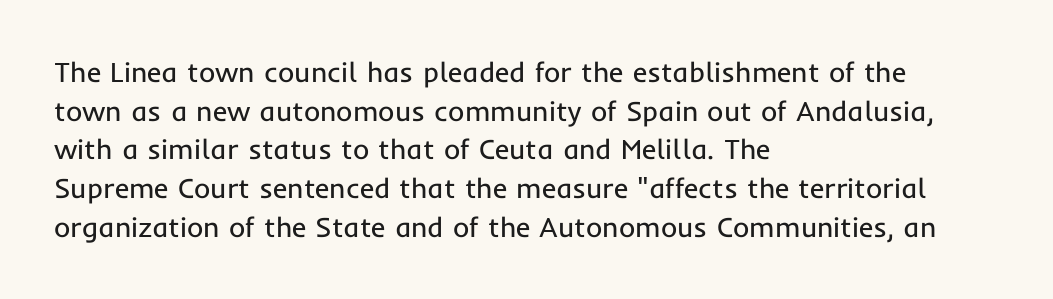
Q: Is the text bold? A: No.
Q: Is the text italic (slanted)? A: No, it is upright.
Q: Is the typeface a serif or a sans-serif typeface? A: Sans-serif.
Q: Is the text underlined? A: No.
Q: How is the paragraph aligned? A: Left-aligned.
Q: Is the spacing between letters normal or unusually wide? A: Normal.
Q: Is the spacing between lines tight, normal or loose? A: Normal.
Q: Width (condensed, normal, or wide)? A: Normal.
Q: Stroke contrast? A: Low.
Q: x-height? A: Medium.
Q: Monospaced? A: No.
